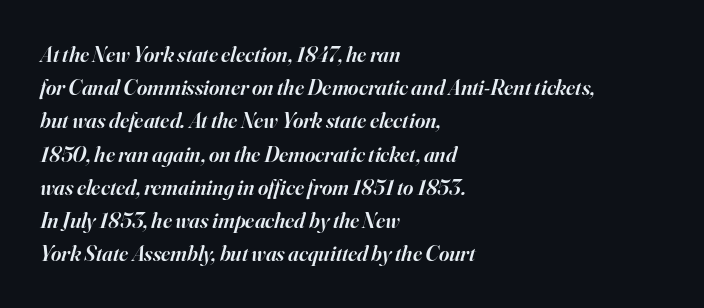
{"italic": "yes", "lean": "right", "slant_degrees": 16, "bold": "semi", "underline": "no", "align": "left", "line_spacing": "normal", "line_spacing_ratio": 1.51, "letter_spacing": "normal", "letter_spacing_em": 0.0, "glyph_px": 22}
